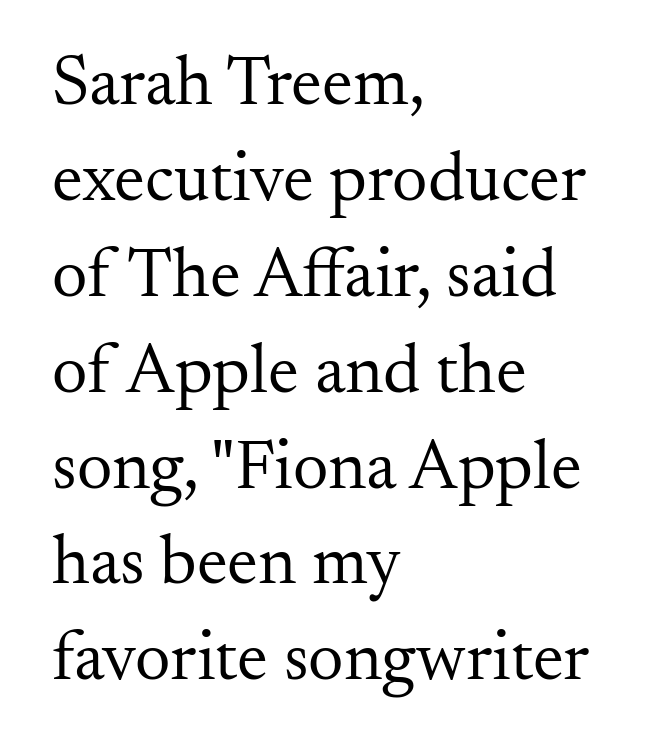
{"serif": "yes", "italic": "no", "bold": "no", "weight": "regular", "width": "normal", "stroke_contrast": "medium", "x_height": "small", "monospaced": "no", "underline": "no", "align": "left", "line_spacing": "normal", "line_spacing_ratio": 1.37, "letter_spacing": "normal", "letter_spacing_em": 0.0, "glyph_px": 70}
